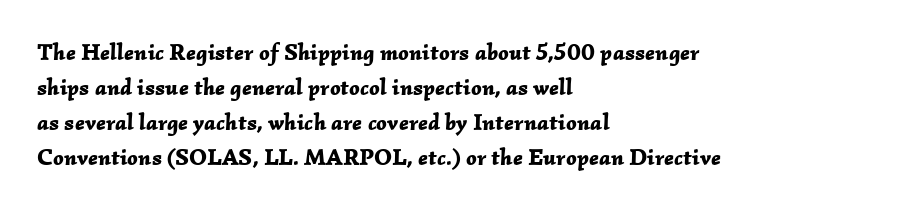
Q: Is the text bold? A: Yes.
Q: Is the text italic (slanted)? A: Yes, it leans right by about 2 degrees.
Q: Is the text underlined? A: No.
Q: How is the paragraph aligned? A: Left-aligned.
Q: Is the spacing between letters normal or unusually wide? A: Normal.
Q: Is the spacing between lines tight, normal or loose? A: Normal.
